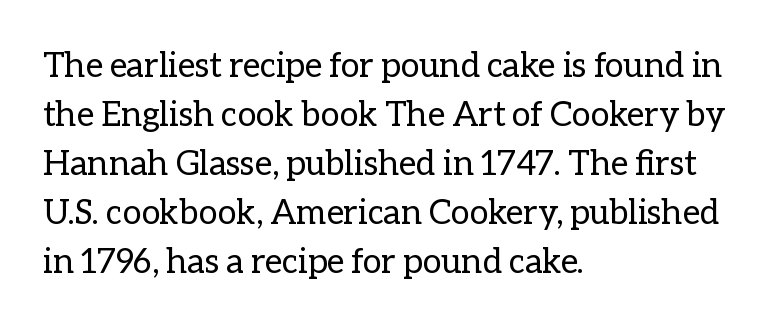
Posture: upright roman. Interline gaps are of average width in this sample. Weight class: somewhere from thin through regular. One-word summary of the alignment: left.
